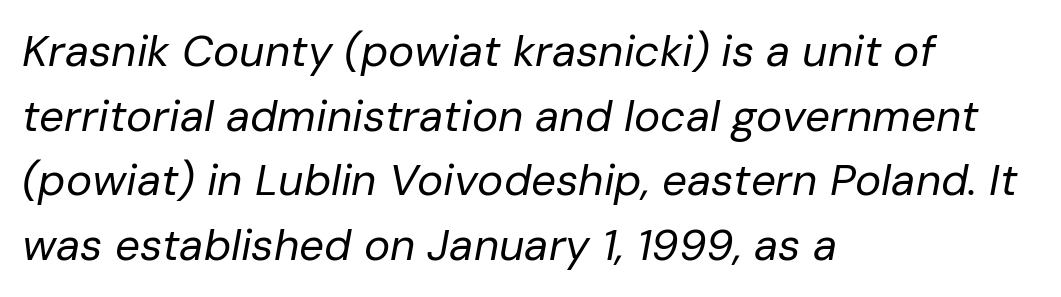
The strokes carry an ordinary text weight at most. Here the designer chose a conventional face with non-uniform glyph widths. This is oblique type, the kind used for emphasis or titles. Each word holds together tightly as a unit, with standard inter-letter gaps. Reading down the column, the eye jumps a familiar distance to each next line. The space directly below the letters is spotless.
